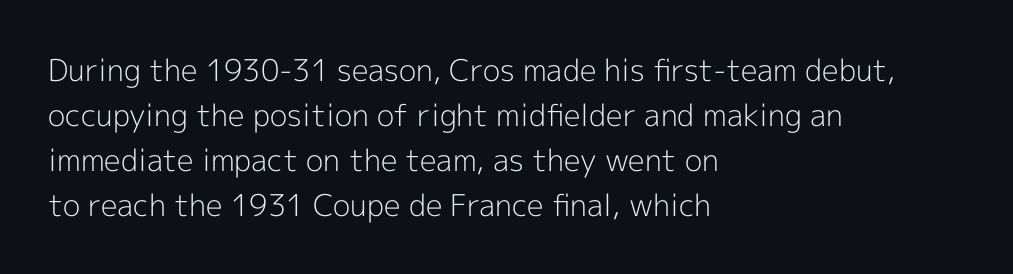
In terms of leading, this rendering sits right in the middle. Letters rest on an invisible, unmarked baseline. Every row of glyphs begins at an identical x-position on the left. A light-to-regular cut is what we see here. This sample has the flowing, uneven cadence of proportional lettering.
